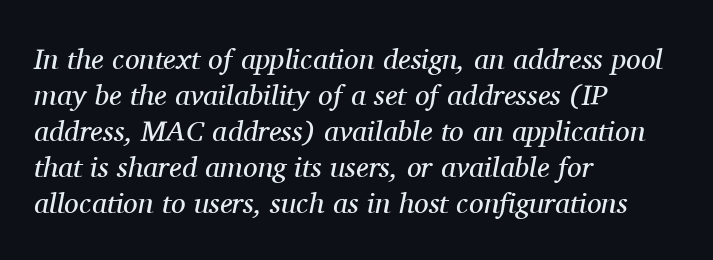
Line beginnings align vertically; line endings do not. Each row of text sits above clean, open space. The passage shown has conventional tracking throughout. The typesetting does not lean heavy: it is not bold. Compared with ordinary roman type, these characters are visibly tilted. Do the characters align in a grid? No, the font is proportional.
